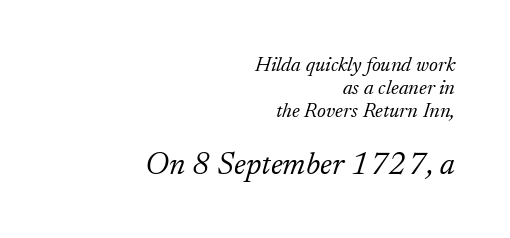
Stems here are at most as thick as an everyday book face. Standard letterfit; no display-style spreading of the glyphs. Note the varied advance widths — an 'i' is clearly narrower than an 'm'. The typeface chosen for these lines features serifs. Right-aligned paragraph, ragged on the left. Yep, that's italic — everything's leaning.
